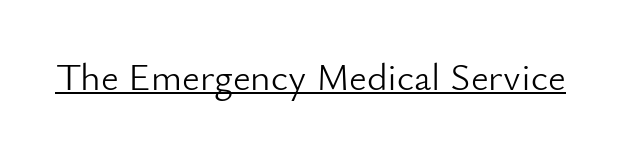
The face looks like a standard text weight, possibly lighter. The letters carry no serifs — their stems end cleanly without finishing strokes. If you drew a line through each stem, it would be perfectly vertical. This is underlined copy, the kind a proofreader might mark for attention. Is this a fixed-width face? No — the glyphs have proportional, varying widths. A typesetter would call this zero additional tracking.
